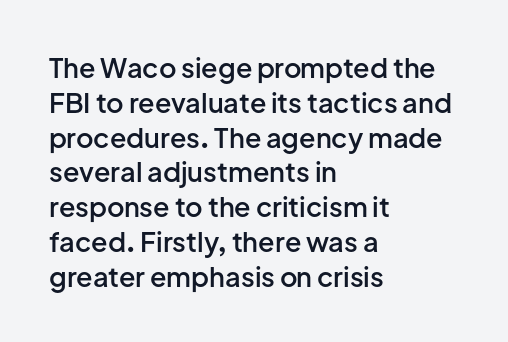
The image shows 27 px text type, upright; set left-aligned, normal line spacing (1.29x), normal letter spacing, not underlined.
